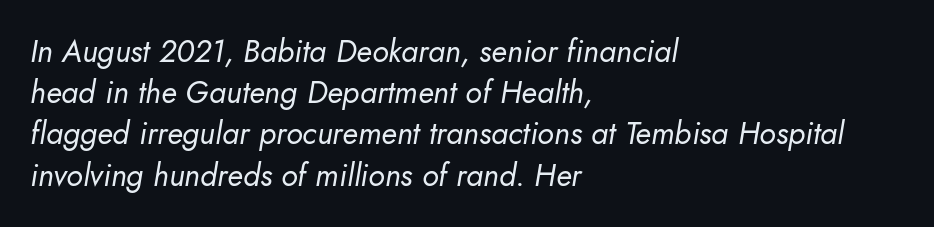
{"italic": "yes", "lean": "right", "slant_degrees": 10, "bold": "no", "weight": "regular", "width": "normal", "stroke_contrast": "low", "x_height": "small", "monospaced": "no", "underline": "no", "align": "left", "line_spacing": "normal", "line_spacing_ratio": 1.33, "letter_spacing": "normal", "letter_spacing_em": 0.0, "glyph_px": 31}
